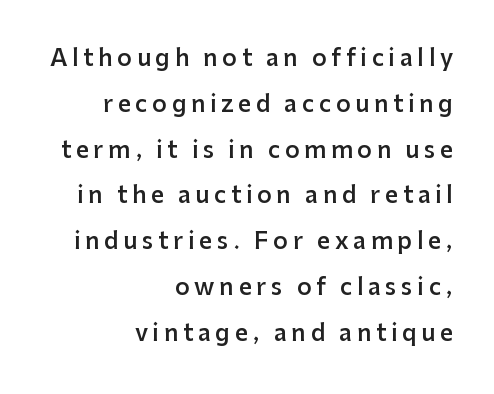
Q: Is the text bold? A: Semi-bold.
Q: Is the text italic (slanted)? A: No, it is upright.
Q: Is the text underlined? A: No.
Q: How is the paragraph aligned? A: Right-aligned.
Q: Is the spacing between letters normal or unusually wide? A: Unusually wide.
Q: Is the spacing between lines tight, normal or loose? A: Loose.
